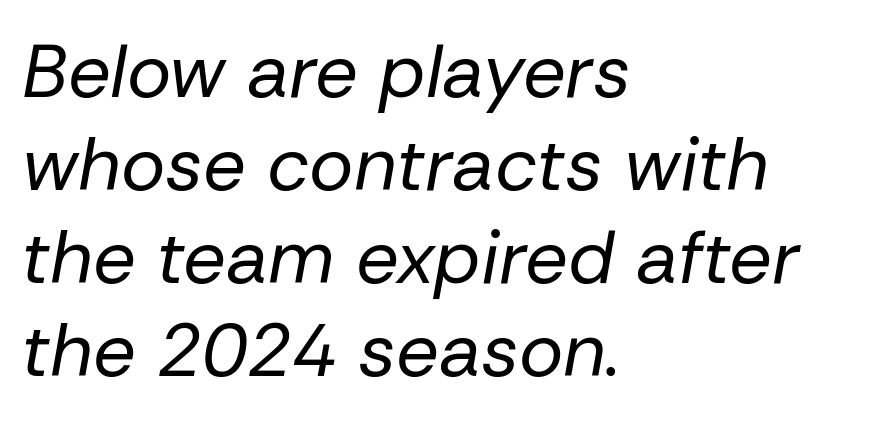
Q: Is the text bold? A: No.
Q: Is the text italic (slanted)? A: Yes, it leans right by about 10 degrees.
Q: Is the text underlined? A: No.
Q: How is the paragraph aligned? A: Left-aligned.
Q: Is the spacing between letters normal or unusually wide? A: Normal.
Q: Width (condensed, normal, or wide)? A: Normal.
Q: Stroke contrast? A: Low.
Q: x-height? A: Medium.
Q: Monospaced? A: No.
